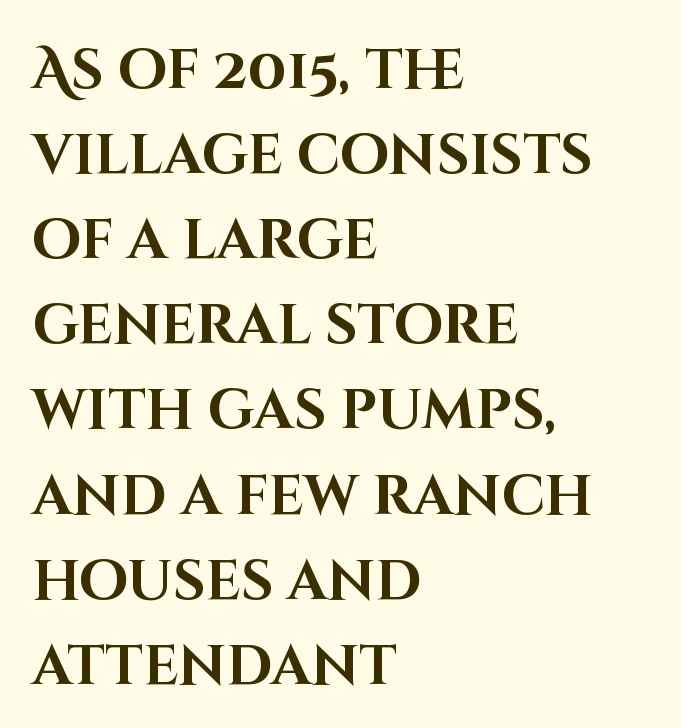
The tracking reads as untouched default to a designer's eye. The zone under the glyphs is completely vacant. Is there any slant? The stems are plumb. The type family on display is of the sans-serif kind. You could not count columns in this text — the font is proportionally spaced. You'd pick this weight for a headline — it's a proper bold.
